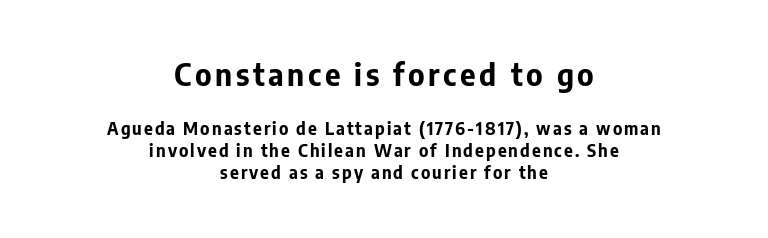
{"serif": "no", "italic": "no", "bold": "yes", "weight": "bold", "width": "normal", "stroke_contrast": "low", "x_height": "medium", "monospaced": "no", "underline": "no", "align": "center", "line_spacing": "normal", "line_spacing_ratio": 1.28, "larger_block": "first", "size_ratio": 1.76, "glyph_px": 30}
